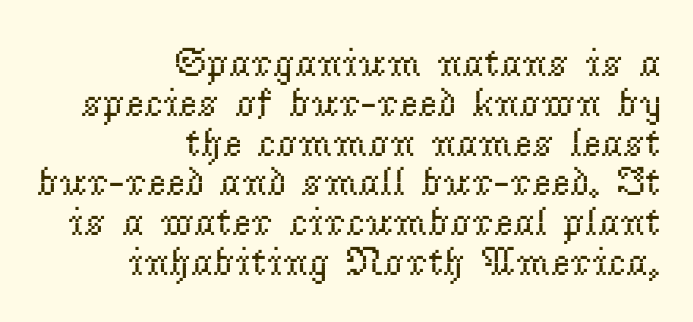
Q: Is the text bold? A: No.
Q: Is the text italic (slanted)? A: No, it is upright.
Q: Is the typeface a serif or a sans-serif typeface? A: Serif.
Q: Is the text underlined? A: No.
Q: How is the paragraph aligned? A: Right-aligned.
Q: Is the spacing between letters normal or unusually wide? A: Normal.
Q: Is the spacing between lines tight, normal or loose? A: Tight.
Q: Width (condensed, normal, or wide)? A: Normal.
Q: Stroke contrast? A: Low.
Q: x-height? A: Small.
Q: Monospaced? A: No.
